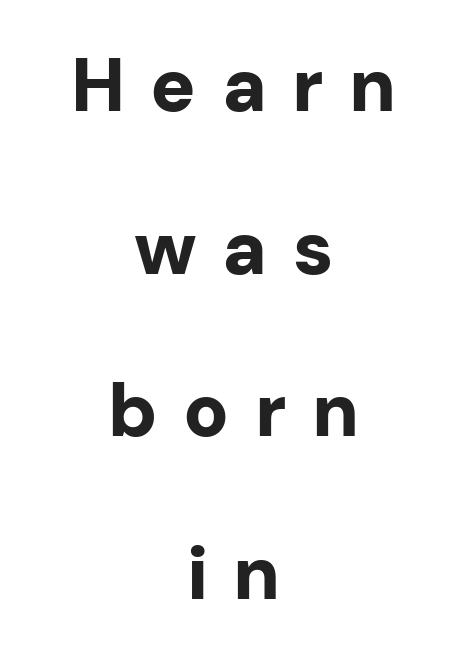
{"serif": "no", "italic": "no", "bold": "yes", "weight": "bold", "width": "normal", "stroke_contrast": "low", "x_height": "medium", "monospaced": "no", "underline": "no", "align": "center", "line_spacing": "loose", "line_spacing_ratio": 2.17, "letter_spacing": "wide", "letter_spacing_em": 0.34, "glyph_px": 75}
